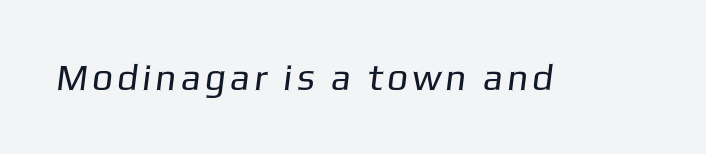
Q: Is the text bold? A: No.
Q: Is the typeface a serif or a sans-serif typeface? A: Sans-serif.
Q: Is the text underlined? A: No.
Q: Width (condensed, normal, or wide)? A: Normal.
Q: Stroke contrast? A: Low.
Q: x-height? A: Medium.
Q: Monospaced? A: No.
